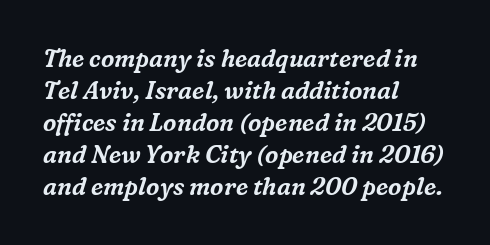
Q: Is the text italic (slanted)? A: Yes, it leans right by about 16 degrees.
Q: Is the text underlined? A: No.
Q: How is the paragraph aligned? A: Left-aligned.
Q: Is the spacing between letters normal or unusually wide? A: Normal.
Q: Is the spacing between lines tight, normal or loose? A: Normal.
